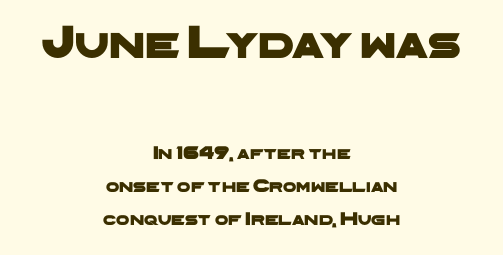
The image shows 48 px wide sans-serif type; set centered, line spacing 1.73x, normal letter spacing, not underlined; the first (top) block is 2.53x larger; low stroke contrast and a medium x-height.
